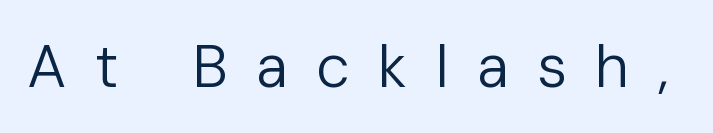
Q: Is the text bold? A: No.
Q: Is the text italic (slanted)? A: No, it is upright.
Q: Is the typeface a serif or a sans-serif typeface? A: Sans-serif.
Q: Is the text underlined? A: No.
Q: Is the spacing between letters normal or unusually wide? A: Unusually wide.
Q: Width (condensed, normal, or wide)? A: Normal.
Q: Stroke contrast? A: Low.
Q: x-height? A: Medium.
Q: Monospaced? A: No.
